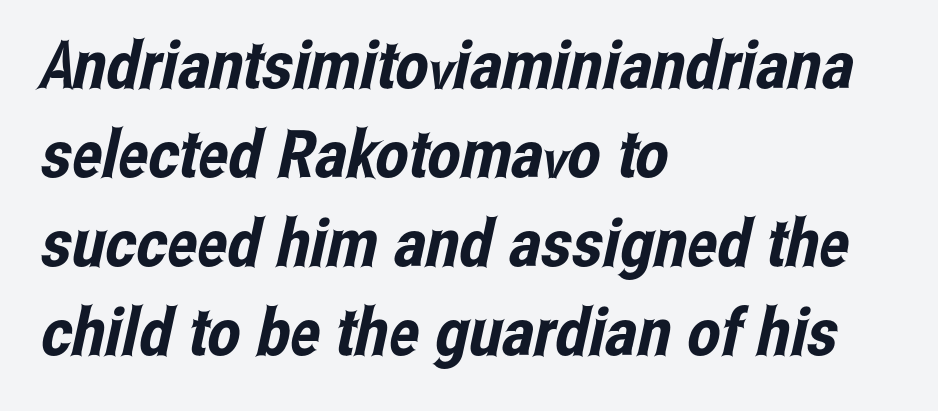
{"serif": "no", "width": "condensed", "stroke_contrast": "low", "x_height": "medium", "monospaced": "no", "underline": "no", "align": "left", "line_spacing": "normal", "line_spacing_ratio": 1.35, "letter_spacing": "normal", "letter_spacing_em": 0.0, "glyph_px": 66}
